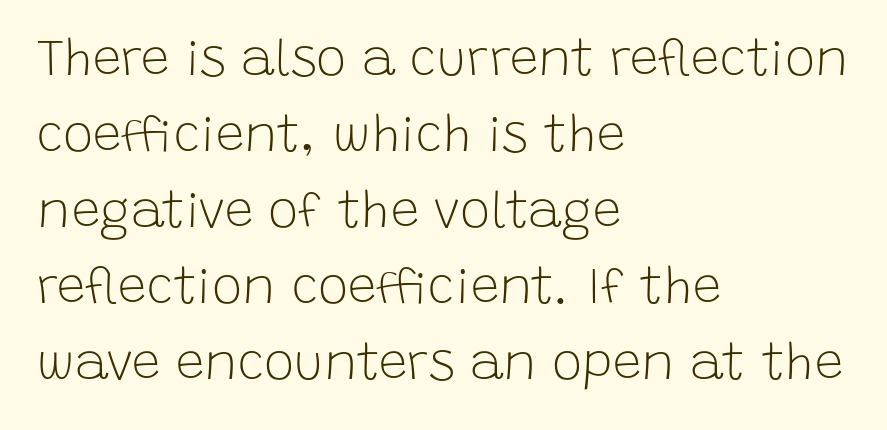
Characters follow at the spacing the type designer built in. Letters have the restrained weight of plain body copy at most. Italic? Not at all — the glyphs are vertical. Words float on clear page, feet unadorned. A typesetter would label this face a sans.
